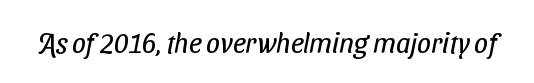
Q: Is the text bold? A: No.
Q: Is the typeface a serif or a sans-serif typeface? A: Sans-serif.
Q: Is the text underlined? A: No.
Q: Is the spacing between letters normal or unusually wide? A: Normal.
Q: Width (condensed, normal, or wide)? A: Condensed.
Q: Stroke contrast? A: Low.
Q: x-height? A: Medium.
Q: Monospaced? A: No.
